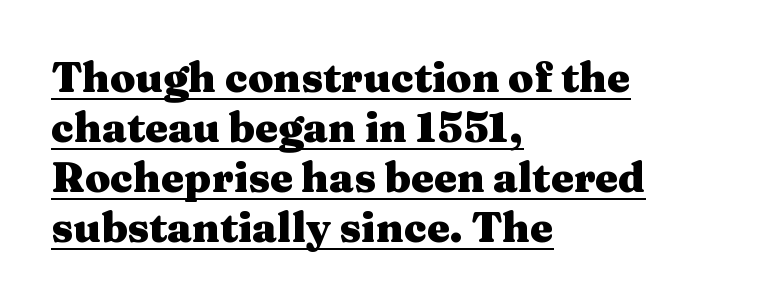
Stroke terminals: seriffed. Caption: multi-line text, flush left, ragged right. Decoration check: the copy is underlined. The strokes are fattened all the way to bold. Vertical strokes here are truly vertical. Think of a printed novel: that variable character pitch is what you see here.
